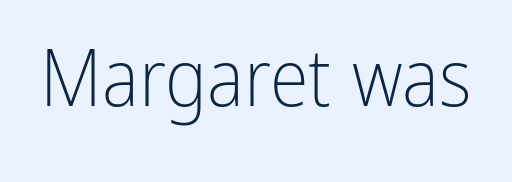
The image shows 79 px light, condensed sans-serif type, upright; set normal letter spacing, not underlined; low stroke contrast and a medium x-height.
